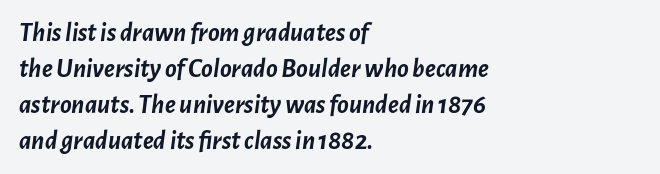
Q: Is the text bold? A: Yes.
Q: Is the text italic (slanted)? A: Yes, it leans right by about 7 degrees.
Q: Is the text underlined? A: No.
Q: How is the paragraph aligned? A: Left-aligned.
Q: Is the spacing between letters normal or unusually wide? A: Normal.
Q: Is the spacing between lines tight, normal or loose? A: Normal.
